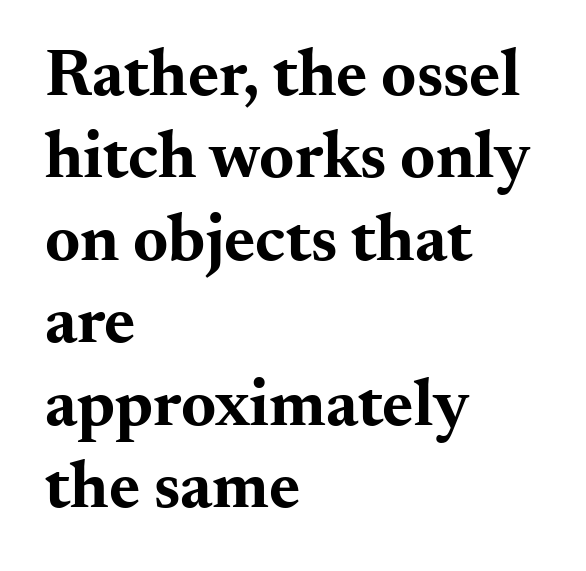
{"serif": "yes", "italic": "no", "bold": "yes", "weight": "bold", "width": "wide", "stroke_contrast": "medium", "x_height": "small", "monospaced": "no", "underline": "no", "align": "left", "line_spacing_ratio": 1.23, "letter_spacing": "normal", "letter_spacing_em": 0.0, "glyph_px": 67}
